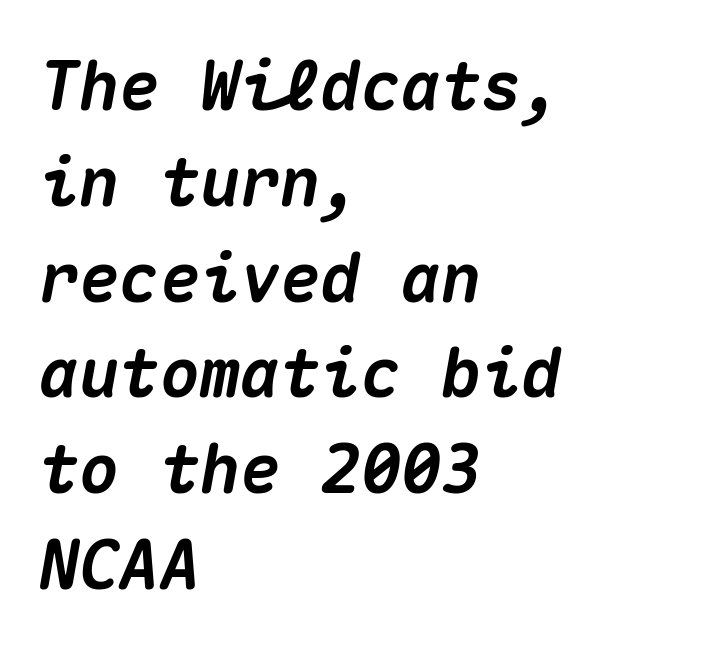
Q: Is the text bold? A: Yes.
Q: Is the text italic (slanted)? A: Yes, it leans right by about 10 degrees.
Q: Is the text underlined? A: No.
Q: How is the paragraph aligned? A: Left-aligned.
Q: Is the spacing between letters normal or unusually wide? A: Normal.
Q: Is the spacing between lines tight, normal or loose? A: Normal.
Q: Width (condensed, normal, or wide)? A: Normal.
Q: Stroke contrast? A: Medium.
Q: x-height? A: Medium.
Q: Monospaced? A: Yes.
